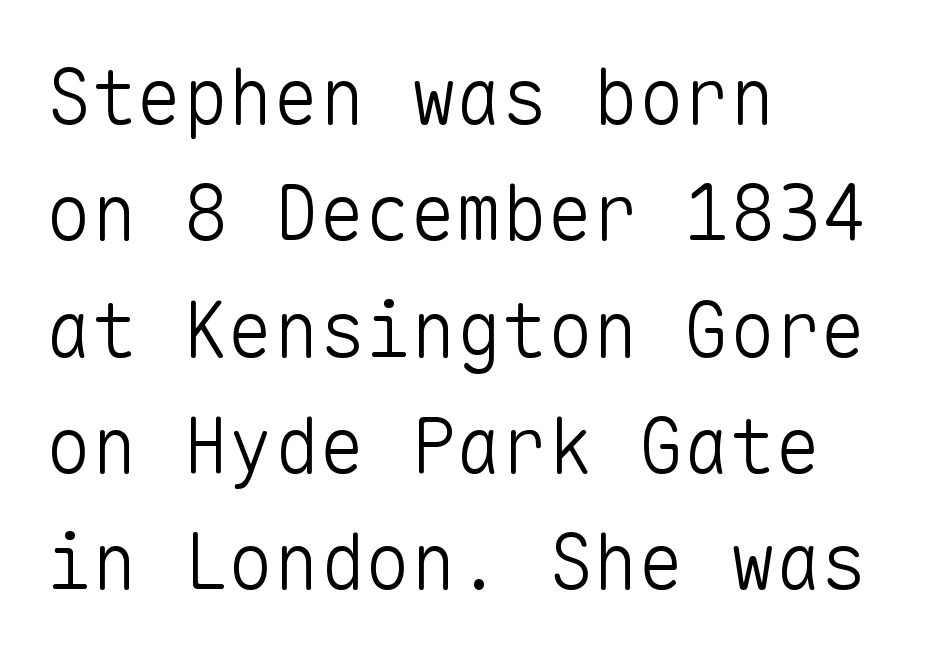
Q: Is the text bold? A: No.
Q: Is the text italic (slanted)? A: No, it is upright.
Q: Is the typeface a serif or a sans-serif typeface? A: Sans-serif.
Q: Is the text underlined? A: No.
Q: How is the paragraph aligned? A: Left-aligned.
Q: Is the spacing between letters normal or unusually wide? A: Normal.
Q: Is the spacing between lines tight, normal or loose? A: Normal.
Q: Width (condensed, normal, or wide)? A: Normal.
Q: Stroke contrast? A: Low.
Q: x-height? A: Medium.
Q: Monospaced? A: Yes.
